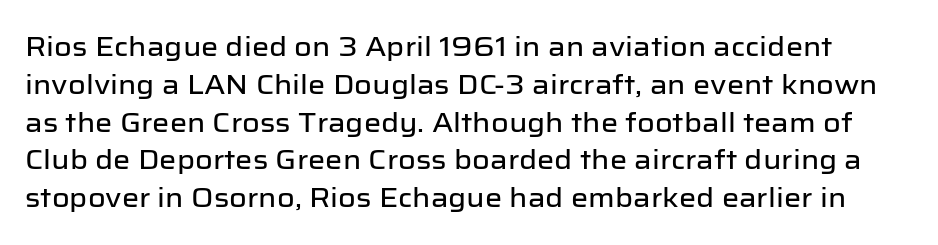
The image shows 27 px text type, upright; set normal line spacing (1.4x), normal letter spacing, not underlined.
